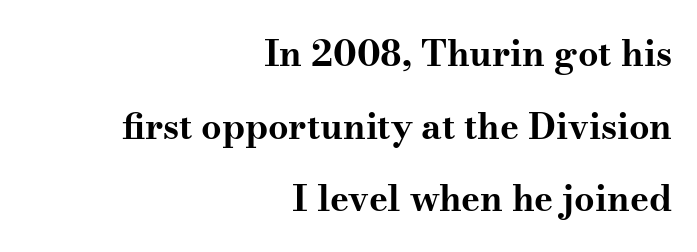
Q: Is the text bold? A: Yes.
Q: Is the text italic (slanted)? A: No, it is upright.
Q: Is the typeface a serif or a sans-serif typeface? A: Serif.
Q: Is the text underlined? A: No.
Q: How is the paragraph aligned? A: Right-aligned.
Q: Is the spacing between letters normal or unusually wide? A: Normal.
Q: Is the spacing between lines tight, normal or loose? A: Loose.
Q: Width (condensed, normal, or wide)? A: Wide.
Q: Stroke contrast? A: Medium.
Q: x-height? A: Small.
Q: Monospaced? A: No.
